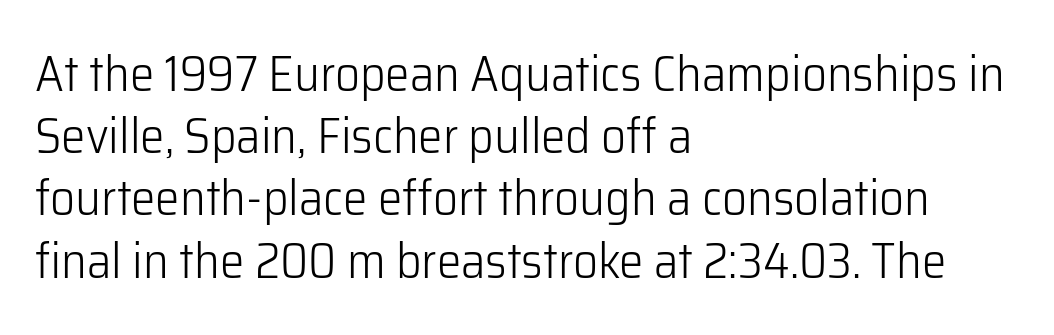
The image shows 49 px light sans-serif type, upright; set left-aligned, normal line spacing (1.27x), normal letter spacing, not underlined; low stroke contrast and a medium x-height.
